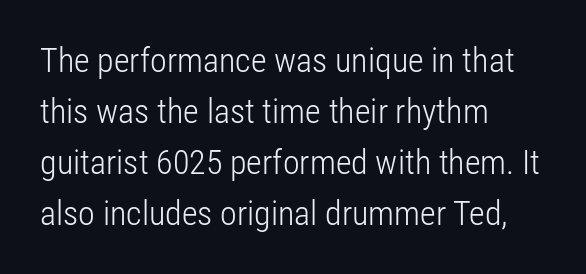
The image shows 34 px light, condensed sans-serif type, upright; set left-aligned, normal line spacing (1.5x), normal letter spacing, not underlined; low stroke contrast and a medium x-height.
